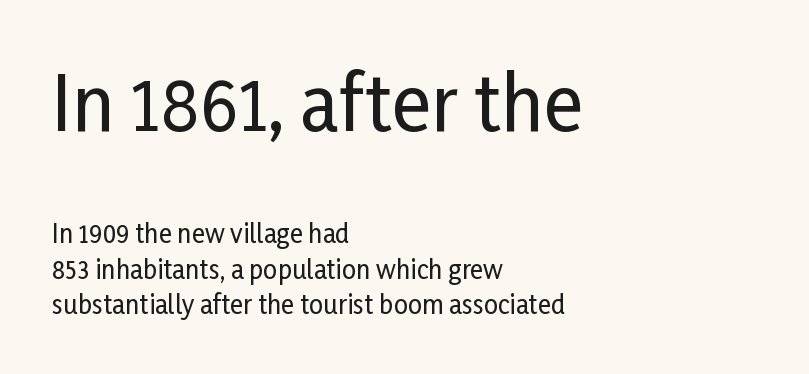
The image shows 74 px condensed sans-serif type, upright; set left-aligned, normal line spacing (1.42x), normal letter spacing, not underlined; the first (top) block is 2.96x larger; low stroke contrast and a medium x-height.
